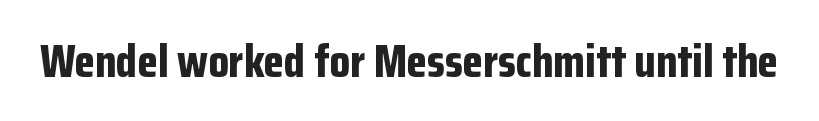
Q: Is the text bold? A: Yes.
Q: Is the text italic (slanted)? A: No, it is upright.
Q: Is the typeface a serif or a sans-serif typeface? A: Sans-serif.
Q: Is the text underlined? A: No.
Q: Is the spacing between letters normal or unusually wide? A: Normal.
Q: Width (condensed, normal, or wide)? A: Condensed.
Q: Stroke contrast? A: Low.
Q: x-height? A: Medium.
Q: Monospaced? A: No.
